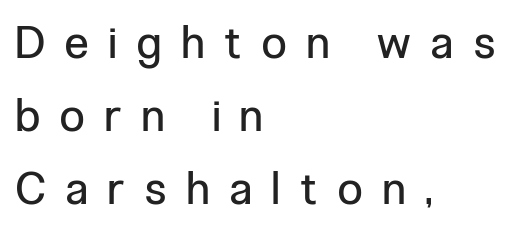
{"serif": "no", "italic": "no", "bold": "no", "weight": "regular", "width": "condensed", "stroke_contrast": "low", "x_height": "medium", "monospaced": "no", "underline": "no", "align": "left", "line_spacing": "normal", "line_spacing_ratio": 1.66, "letter_spacing": "wide", "letter_spacing_em": 0.47, "glyph_px": 44}
